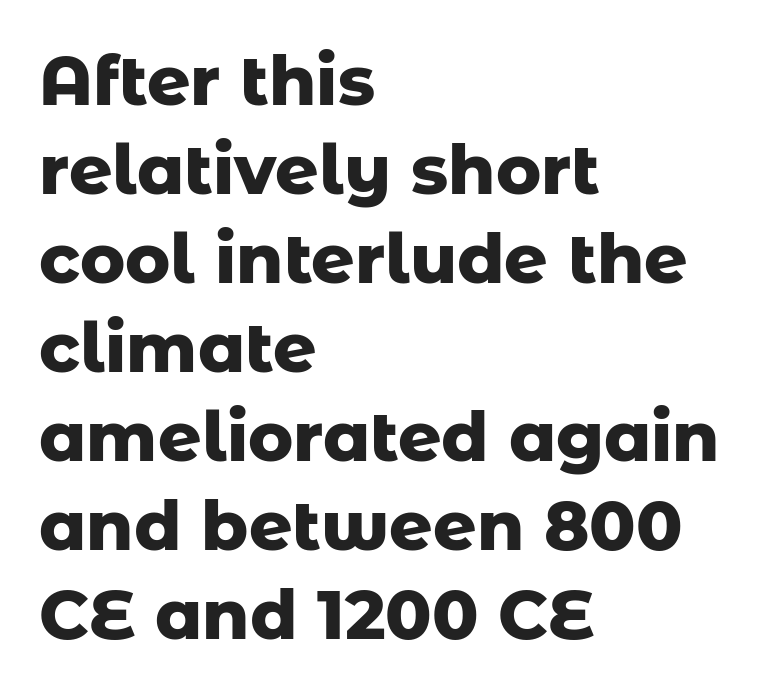
What weight is shown? A full bold with thick strokes. The passage shown is typeset with a sans-serif family. Type without underlining. Horizontal alignment here is leftward, the default for most running prose. Standard letterfit; no display-style spreading of the glyphs.
